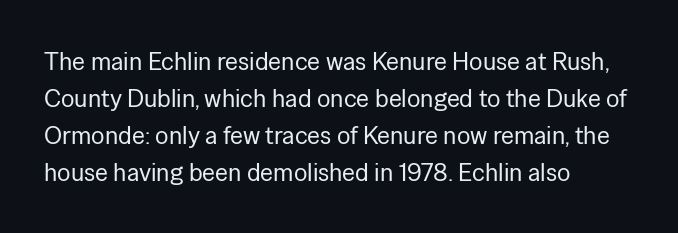
A typesetter would call this leading conventional body-copy spacing. Descender tails drop into unmarked territory. Visually the block forms a straight wall on the left and a jagged coastline on the right. Do the letters lean? They stand straight.
